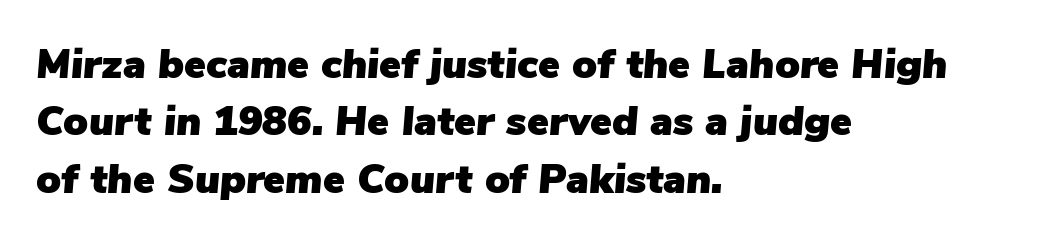
Q: Is the text italic (slanted)? A: Yes, it leans right by about 5 degrees.
Q: Is the text underlined? A: No.
Q: How is the paragraph aligned? A: Left-aligned.
Q: Is the spacing between letters normal or unusually wide? A: Normal.
Q: Is the spacing between lines tight, normal or loose? A: Normal.
Q: Width (condensed, normal, or wide)? A: Normal.
Q: Stroke contrast? A: Low.
Q: x-height? A: Medium.
Q: Monospaced? A: No.
